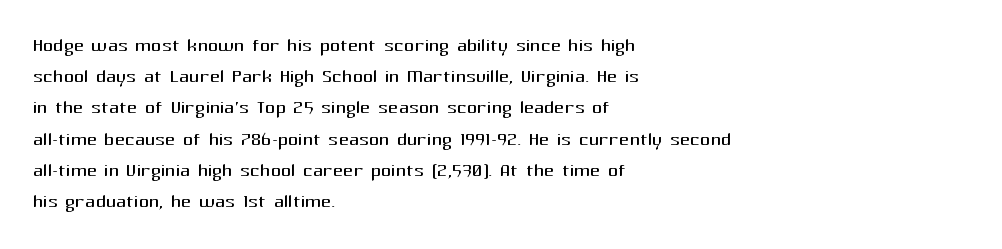
Spacing between characters is what you'd get straight out of the box. Ordinary non-slanted type is in use. The compositor pushed each line to the left boundary. Rows of type keep a routine distance in the vertical direction.
